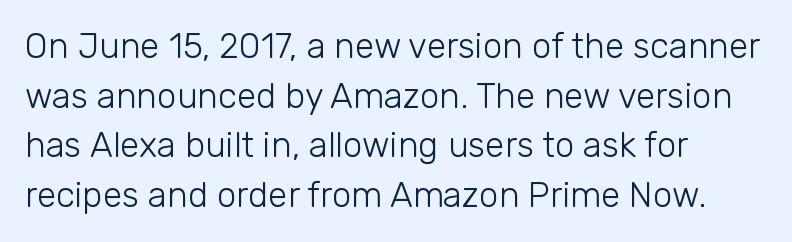
The rows are spaced the way most documents space them. The glyphs in this specimen are sans serif. This sample uses an upright cut, with every glyph sitting square on the baseline. Decoration check: the copy has no underline.
